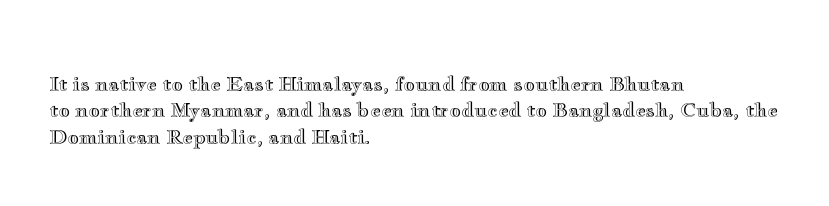
Q: Is the text italic (slanted)? A: No, it is upright.
Q: Is the text underlined? A: No.
Q: How is the paragraph aligned? A: Left-aligned.
Q: Is the spacing between letters normal or unusually wide? A: Normal.
Q: Is the spacing between lines tight, normal or loose? A: Normal.
